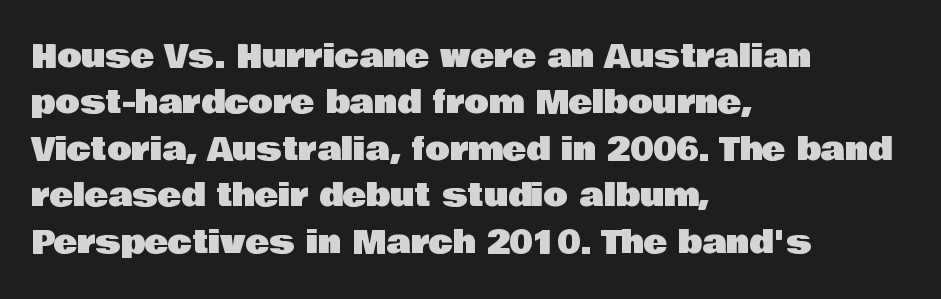
The image shows 32 px sans-serif type, upright; set left-aligned, normal line spacing (1.45x), normal letter spacing, not underlined; low stroke contrast and a large x-height.
